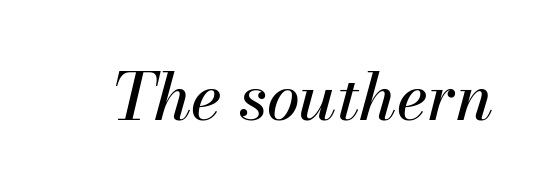
Q: Is the text italic (slanted)? A: Yes, it leans right by about 13 degrees.
Q: Is the text underlined? A: No.
Q: Is the spacing between letters normal or unusually wide? A: Normal.
Q: Width (condensed, normal, or wide)? A: Normal.
Q: Stroke contrast? A: Medium.
Q: x-height? A: Small.
Q: Monospaced? A: No.
